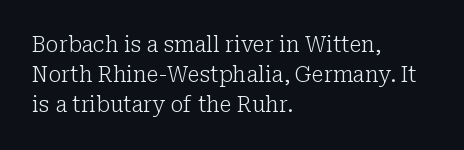
{"italic": "no", "bold": "no", "underline": "no", "align": "left", "line_spacing": "normal", "line_spacing_ratio": 1.42, "letter_spacing": "normal", "letter_spacing_em": 0.0, "glyph_px": 21}
